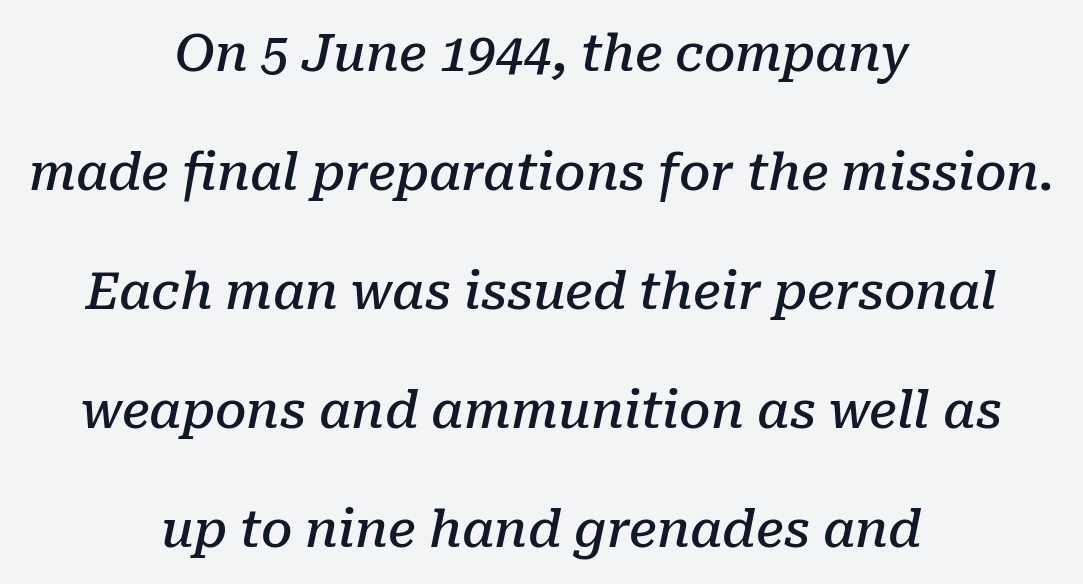
The image shows 50 px semibold serif type, italic (leaning right); set centered, loose line spacing (2.38x), normal letter spacing, not underlined; low stroke contrast and a medium x-height.
